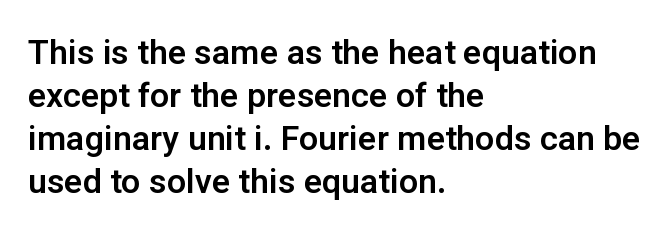
The strip under each line holds only bare page. No italicization has been applied; the sample stays upright. Leftover space on each line is placed entirely after the last word. The passage shown is typeset with a sans-serif family. Does the leading feel generous? No, just average. Character widths vary here, with narrow letters taking less room than wide ones.
